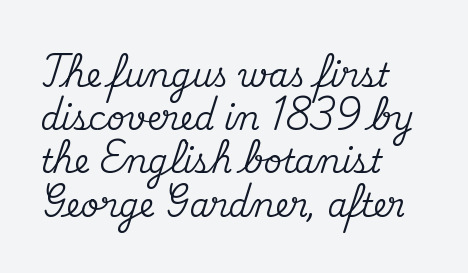
Q: Is the text italic (slanted)? A: Yes.
Q: Is the typeface a serif or a sans-serif typeface? A: Serif.
Q: Is the text underlined? A: No.
Q: How is the paragraph aligned? A: Left-aligned.
Q: Is the spacing between letters normal or unusually wide? A: Normal.
Q: Is the spacing between lines tight, normal or loose? A: Normal.
Q: Width (condensed, normal, or wide)? A: Normal.
Q: Stroke contrast? A: Medium.
Q: x-height? A: Small.
Q: Monospaced? A: No.
